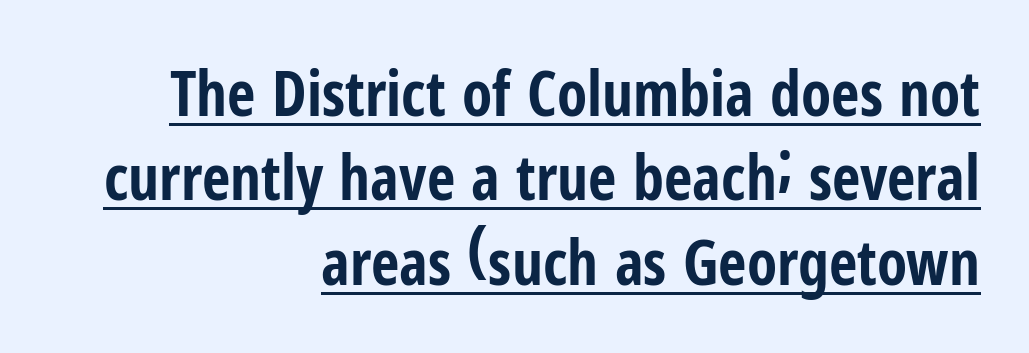
The image shows 62 px bold, condensed sans-serif type, upright; set right-aligned, normal line spacing (1.36x), normal letter spacing, underlined; low stroke contrast and a medium x-height.
